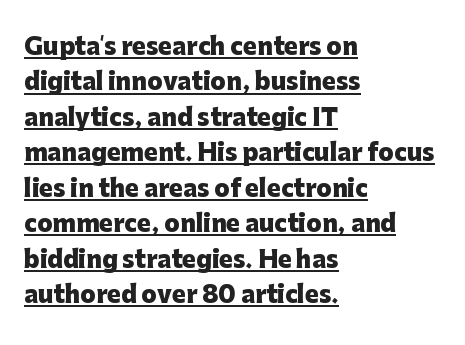
The image shows 23 px bold type, upright; set left-aligned, normal line spacing (1.54x), normal letter spacing, underlined.
